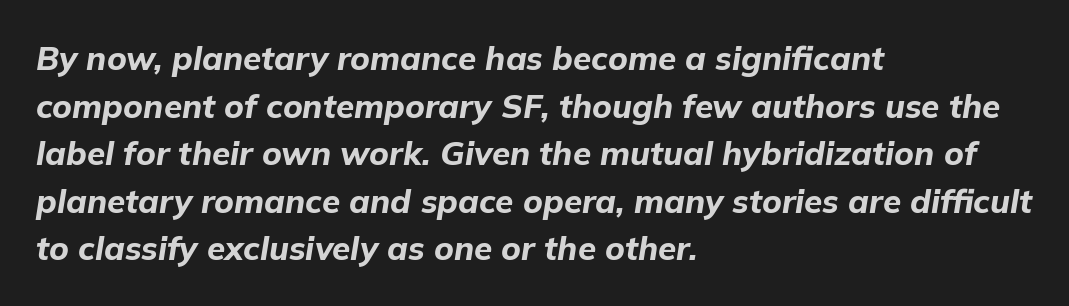
The image shows 33 px bold type, italic (leaning right); set left-aligned, normal line spacing (1.44x), normal letter spacing, not underlined; low stroke contrast and a medium x-height.
